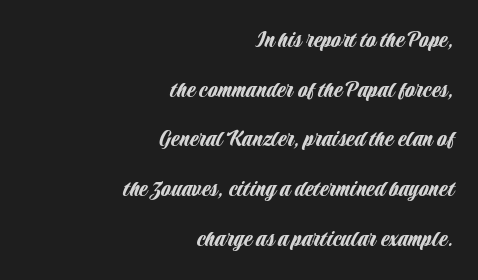
The image shows 25 px text type; set right-aligned, loose line spacing (1.99x), normal letter spacing, not underlined.
